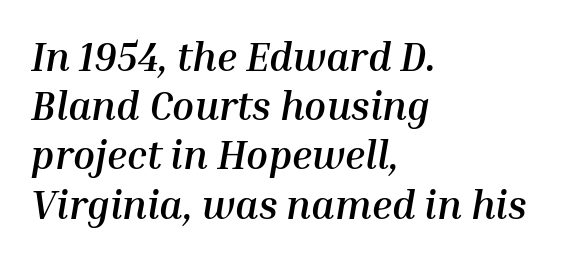
Q: Is the text bold? A: Yes.
Q: Is the text italic (slanted)? A: Yes, it leans right by about 10 degrees.
Q: Is the text underlined? A: No.
Q: How is the paragraph aligned? A: Left-aligned.
Q: Is the spacing between letters normal or unusually wide? A: Normal.
Q: Width (condensed, normal, or wide)? A: Normal.
Q: Stroke contrast? A: Medium.
Q: x-height? A: Medium.
Q: Monospaced? A: No.
